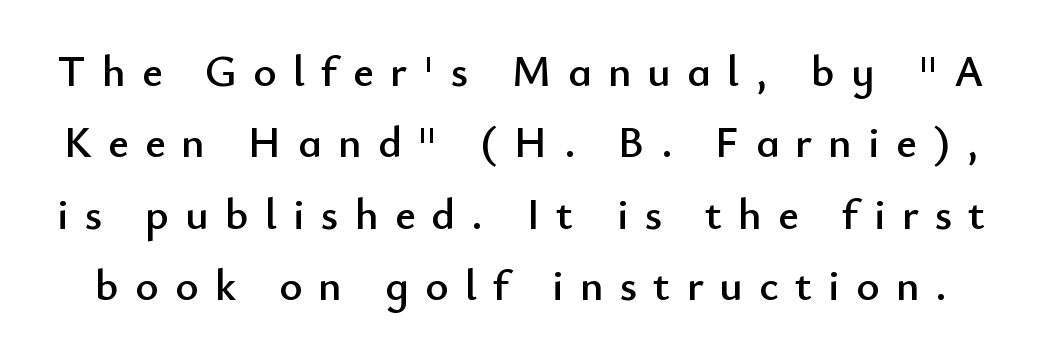
The space beneath each line is pristine and unruled. Posture: vertical. These lines are rendered in a variable-pitch font. Short note: letters widely spaced.
